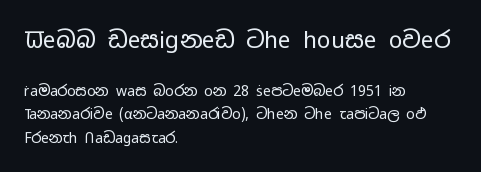
Underline: absent. Style check: upright. Regarding leading, the lines here are spaced in the standard way. Think standard paragraph weight, or any step lighter than that.
